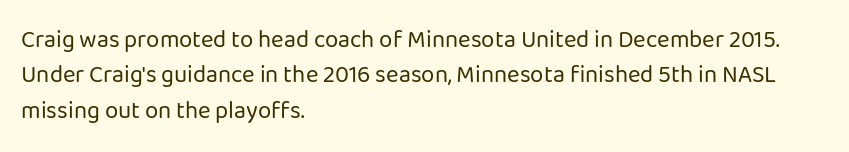
Tracking value appears to be zero — textbook default spacing. Posture: straight, roman, zero tilt. Leftover space on each line is placed entirely after the last word. This is not heavy type; no bold has been used.
